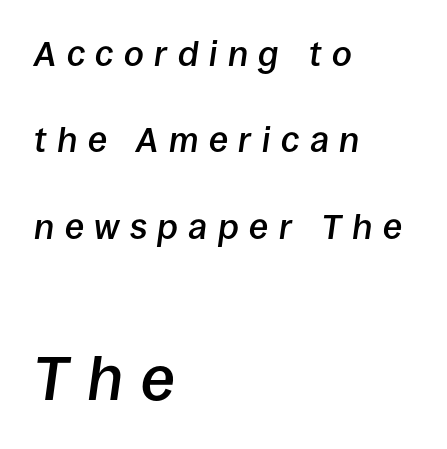
The image shows 62 px semibold type, italic (leaning right); set left-aligned, loose line spacing (2.47x), unusually wide letter spacing (+0.3 em), not underlined; the second (bottom) block is 1.77x larger; low stroke contrast and a large x-height.
